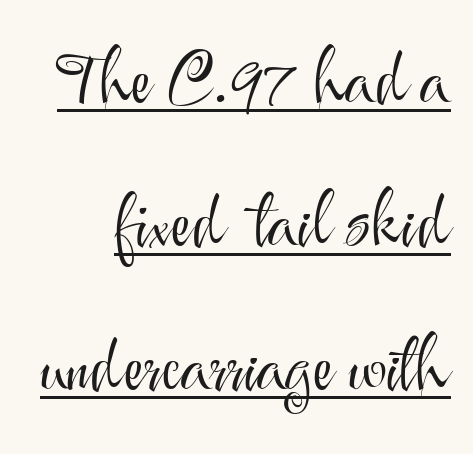
This rendering leaves character spacing at its baseline value. This rendering features underlined lettering. Do the characters align in a grid? No, the font is proportional. The rendering uses a large line-height, opening up the rows. A sans-serif font was chosen for this passage.
